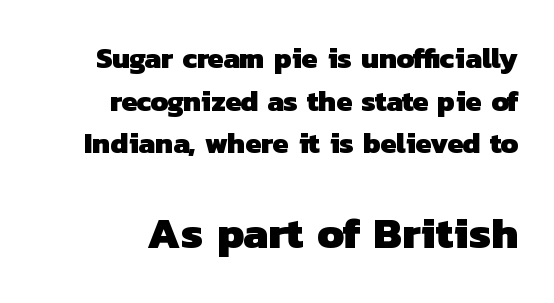
This layout puts the modest block above and the oversized block below. This rendering features lettering with no underline. Varying glyph widths throughout — classic text-font behaviour. I'd describe the lettering as bold — thick and assertive. The rendering shows plain stroke endings on the letterforms — a sans-serif design. Tracking here is standard; glyphs follow each other at the usual distance.
